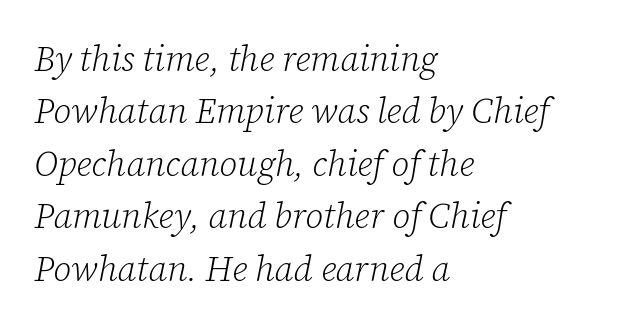
This sample is left-justified, so line endings fall wherever the words run out. Plain, unruled lines of type. Notice how descenders clear the ascenders below comfortably — that's standard leading. Glyph-to-glyph distance matches everyday printed text. The font is comparable to plain body text, perhaps lighter.
